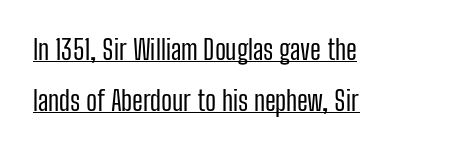
{"italic": "no", "bold": "no", "underline": "yes", "align": "left", "line_spacing": "loose", "line_spacing_ratio": 1.9, "letter_spacing": "normal", "letter_spacing_em": 0.0, "glyph_px": 27}
